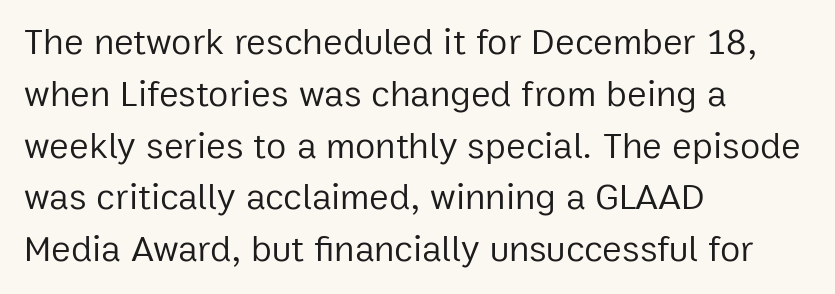
Q: Is the text bold? A: No.
Q: Is the text italic (slanted)? A: No, it is upright.
Q: Is the typeface a serif or a sans-serif typeface? A: Sans-serif.
Q: Is the text underlined? A: No.
Q: How is the paragraph aligned? A: Left-aligned.
Q: Is the spacing between letters normal or unusually wide? A: Normal.
Q: Is the spacing between lines tight, normal or loose? A: Normal.
Q: Width (condensed, normal, or wide)? A: Normal.
Q: Stroke contrast? A: Low.
Q: x-height? A: Medium.
Q: Monospaced? A: No.
